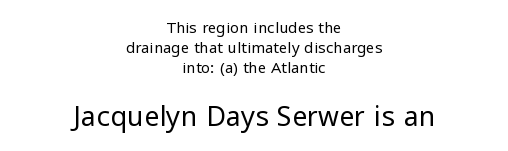
Check the space under the baseline: it is left empty. There is no visible air inserted between adjacent glyphs. This reads as an unemphasized weight, regular at the heaviest. Ascenders rise straight up at ninety degrees. Which chunk is bigger? The second one — the bottom block dwarfs the top. Summary of vertical rhythm: regular, with standard interline spacing.
